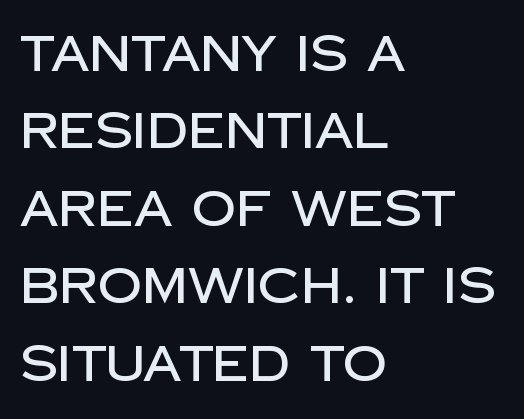
The image shows 49 px sans-serif type, upright; set left-aligned, normal line spacing (1.58x), normal letter spacing, not underlined; low stroke contrast and a large x-height.
